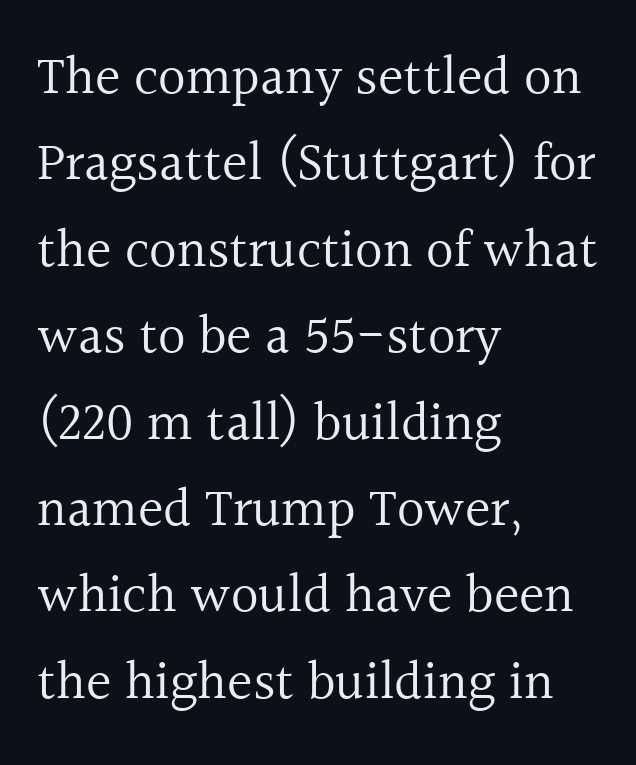
Here the glyphs are tracked normally, forming tight word shapes. The rag falls on the right side of this text block. Characters remain perfectly vertical along every line. You could not count columns in this text — the font is proportionally spaced.
